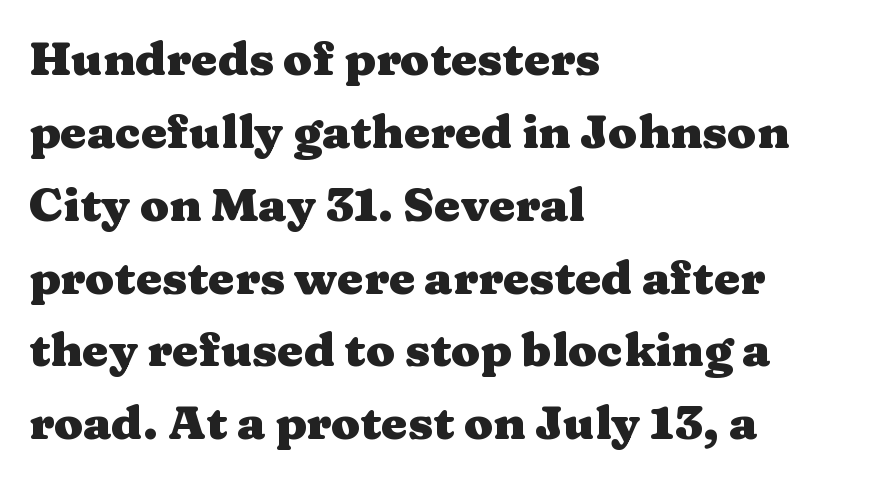
Emphasis by weight is at full strength: bold. Ascenders rise straight up at ninety degrees. The rows are spaced the way most documents space them. Look at the bottom of the vertical strokes: they flare into serifs here. Inter-character spacing is left at the font's built-in metrics.
